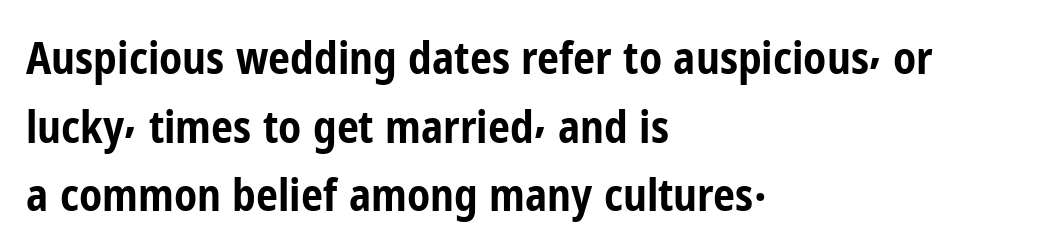
{"serif": "no", "italic": "no", "bold": "yes", "weight": "bold", "width": "condensed", "stroke_contrast": "low", "x_height": "medium", "monospaced": "no", "underline": "no", "align": "left", "line_spacing": "normal", "line_spacing_ratio": 1.56, "letter_spacing": "normal", "letter_spacing_em": 0.0, "glyph_px": 44}
